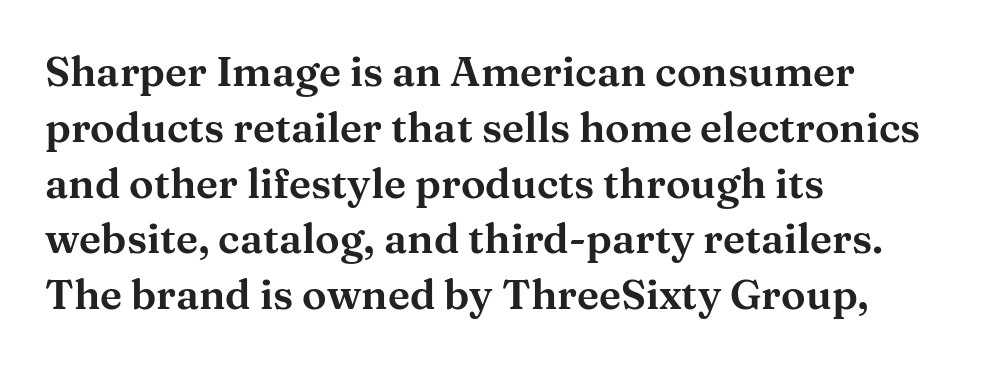
Q: Is the text italic (slanted)? A: No, it is upright.
Q: Is the typeface a serif or a sans-serif typeface? A: Serif.
Q: Is the text underlined? A: No.
Q: How is the paragraph aligned? A: Left-aligned.
Q: Is the spacing between letters normal or unusually wide? A: Normal.
Q: Is the spacing between lines tight, normal or loose? A: Normal.
Q: Width (condensed, normal, or wide)? A: Wide.
Q: Stroke contrast? A: Medium.
Q: x-height? A: Medium.
Q: Monospaced? A: No.
